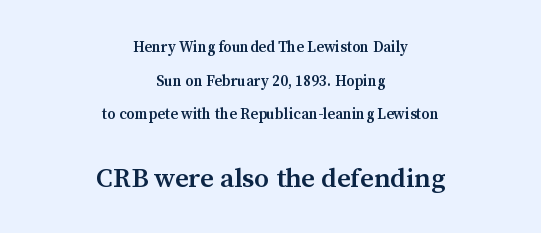
The image shows 27 px text type, upright; set centered, loose line spacing (2.25x), normal letter spacing, not underlined; the second (bottom) block is 1.8x larger.
